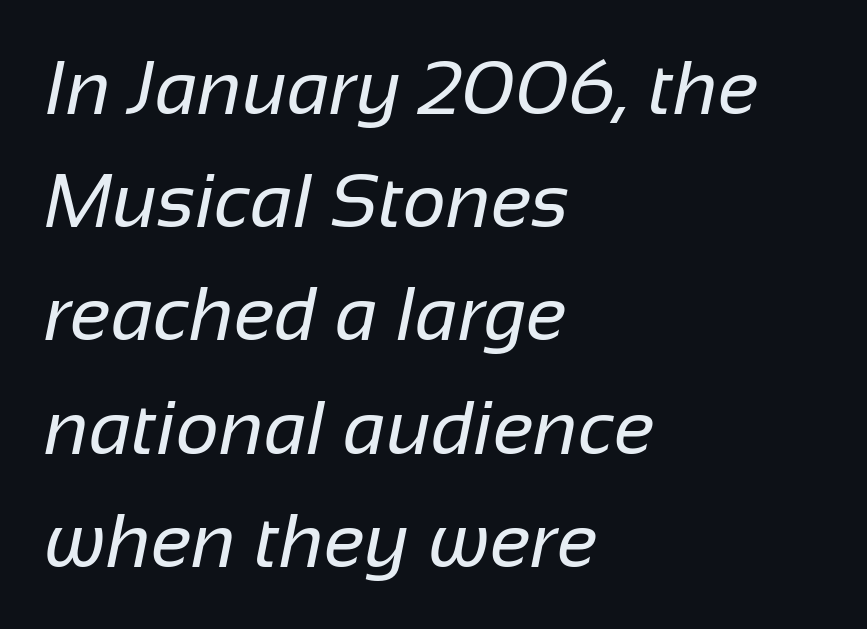
Honestly, there is no underline to notice here at all. Visually the block forms a straight wall on the left and a jagged coastline on the right. Each stroke keeps to a modest, everyday thickness or less. A typesetter would call this proportional, since set widths differ per character.
